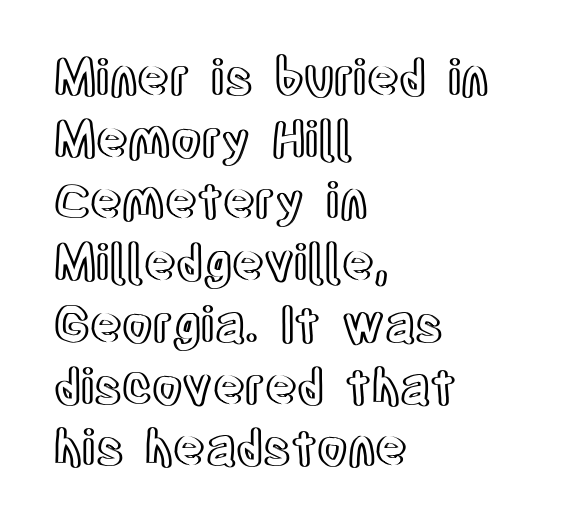
The image shows 49 px condensed type, upright; set left-aligned, normal line spacing (1.26x), normal letter spacing, not underlined; a large x-height.
